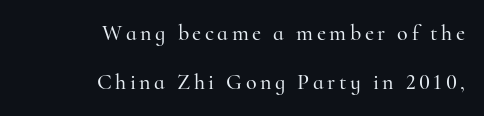
Bare-footed words on every line. This block would shrink considerably if given ordinary leading; it's expanded now. Vertical strokes here are truly vertical. Every row of glyphs terminates at an identical x-position on the right.
